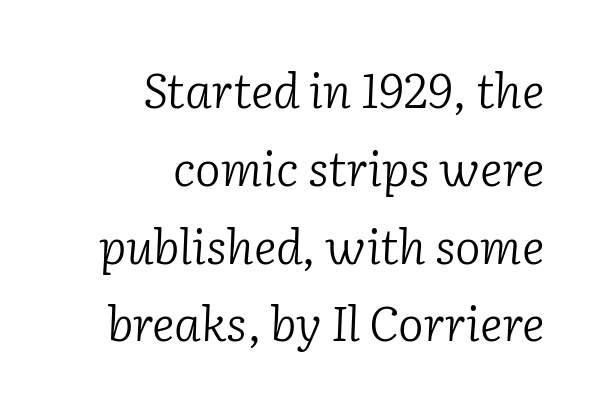
Q: Is the text bold? A: No.
Q: Is the text italic (slanted)? A: Yes, it leans right by about 2 degrees.
Q: Is the typeface a serif or a sans-serif typeface? A: Serif.
Q: Is the text underlined? A: No.
Q: How is the paragraph aligned? A: Right-aligned.
Q: Is the spacing between letters normal or unusually wide? A: Normal.
Q: Is the spacing between lines tight, normal or loose? A: Normal.
Q: Width (condensed, normal, or wide)? A: Normal.
Q: Stroke contrast? A: Low.
Q: x-height? A: Medium.
Q: Monospaced? A: No.
